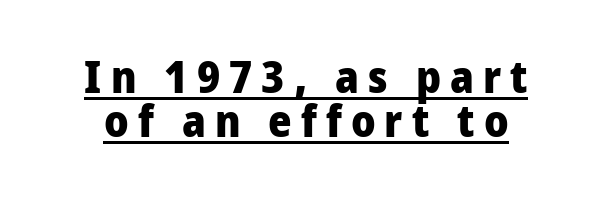
{"serif": "no", "italic": "no", "bold": "yes", "weight": "heavy", "width": "normal", "stroke_contrast": "low", "x_height": "medium", "monospaced": "no", "underline": "yes", "line_spacing": "tight", "line_spacing_ratio": 0.98, "letter_spacing": "wide", "letter_spacing_em": 0.2, "glyph_px": 45}
